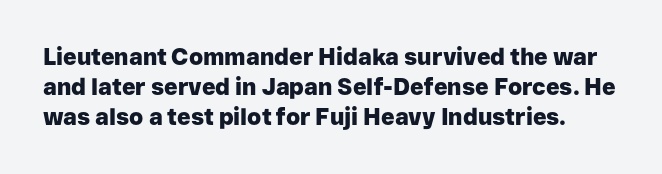
The image shows 23 px bold type, upright; set normal line spacing (1.3x), normal letter spacing, not underlined.
